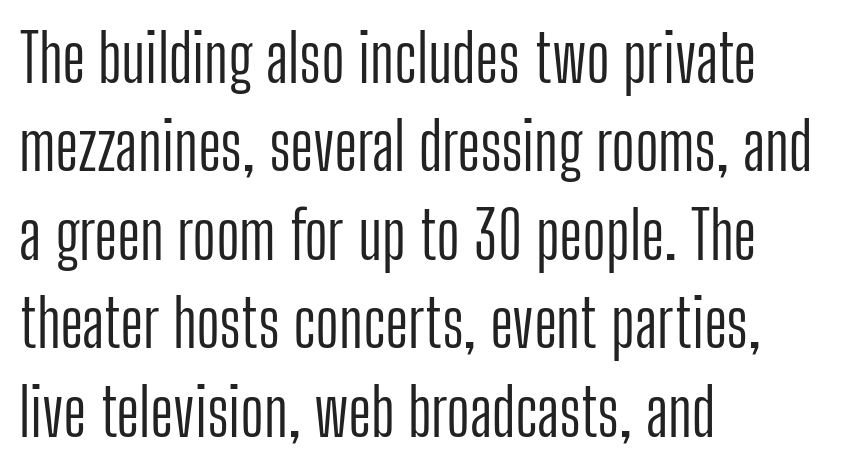
The image shows 65 px light, condensed sans-serif type, upright; set left-aligned, normal line spacing (1.36x), normal letter spacing, not underlined; low stroke contrast and a medium x-height.
